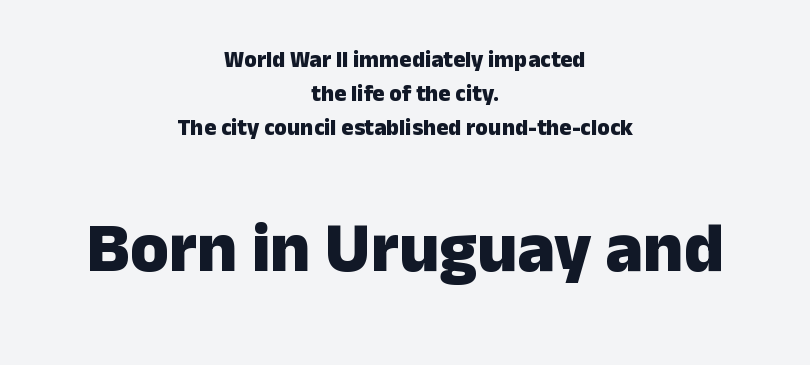
Q: Is the text bold? A: Yes.
Q: Is the text italic (slanted)? A: No, it is upright.
Q: Is the typeface a serif or a sans-serif typeface? A: Sans-serif.
Q: Is the text underlined? A: No.
Q: How is the paragraph aligned? A: Centered.
Q: Is the spacing between letters normal or unusually wide? A: Normal.
Q: Is the spacing between lines tight, normal or loose? A: Normal.
Q: Which block of text is set in a larger size, the first (top) or the second (bottom)? A: The second (bottom) one.
Q: Width (condensed, normal, or wide)? A: Normal.
Q: Stroke contrast? A: Low.
Q: x-height? A: Medium.
Q: Monospaced? A: No.
